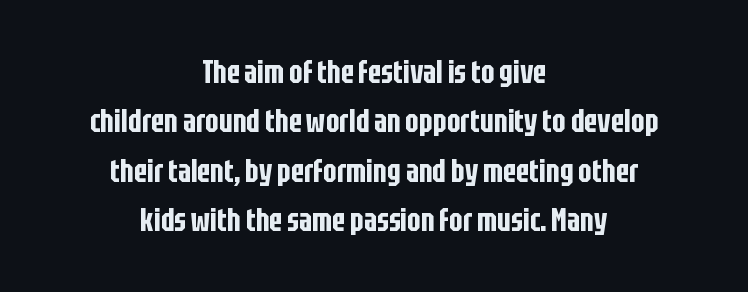
The image shows 32 px condensed sans-serif type, upright; set centered, normal line spacing (1.54x), normal letter spacing, not underlined; low stroke contrast and a large x-height.
